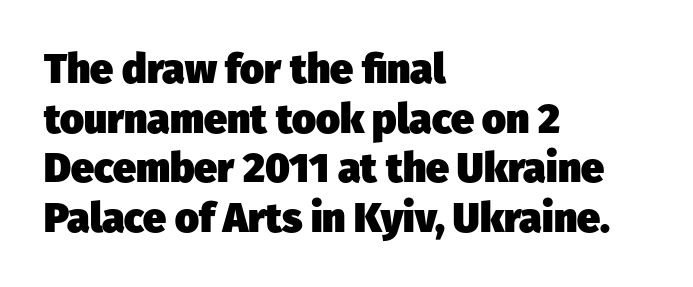
The image shows 41 px heavy sans-serif type; set left-aligned, line spacing 1.21x, normal letter spacing, not underlined; low stroke contrast and a medium x-height.
